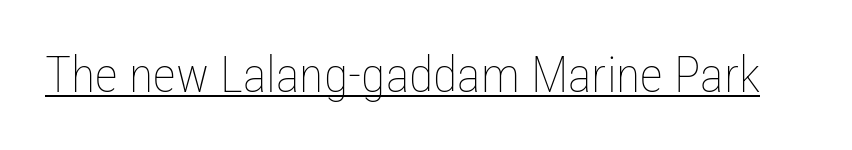
Q: Is the text bold? A: No.
Q: Is the text italic (slanted)? A: No, it is upright.
Q: Is the text underlined? A: Yes.
Q: Is the spacing between letters normal or unusually wide? A: Normal.
Q: Width (condensed, normal, or wide)? A: Condensed.
Q: Stroke contrast? A: Low.
Q: x-height? A: Medium.
Q: Monospaced? A: No.
